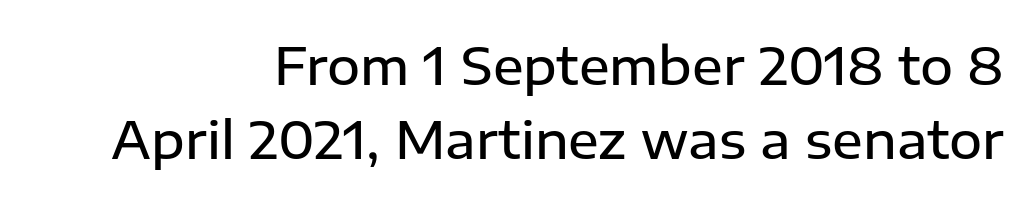
Q: Is the text bold? A: Semi-bold.
Q: Is the text italic (slanted)? A: No, it is upright.
Q: Is the typeface a serif or a sans-serif typeface? A: Sans-serif.
Q: Is the text underlined? A: No.
Q: How is the paragraph aligned? A: Right-aligned.
Q: Is the spacing between letters normal or unusually wide? A: Normal.
Q: Is the spacing between lines tight, normal or loose? A: Normal.
Q: Width (condensed, normal, or wide)? A: Normal.
Q: Stroke contrast? A: Low.
Q: x-height? A: Medium.
Q: Monospaced? A: No.
